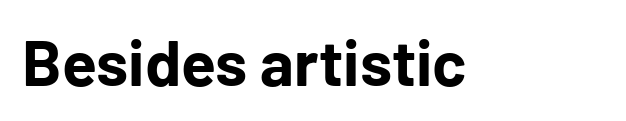
Is the letter spacing exaggerated? No — it looks like the ordinary default. Honestly, there is no underline to notice here at all. Is this a fixed-width face? No — the glyphs have proportional, varying widths. This sample uses a sans-serif face. Every character sits straight up, as roman type does.
